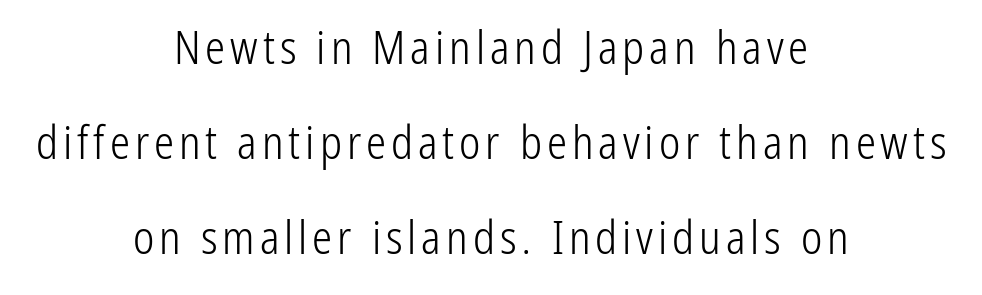
The type sits square on the baseline with zero lean. The rendering uses natural spacing where letterforms have individual widths. Think standard paragraph weight, or any step lighter than that. Whoever set this chose breathing room over compactness in the vertical rhythm. The paragraph has two soft edges and a firm central axis. The typeface chosen for these lines omits serifs.
